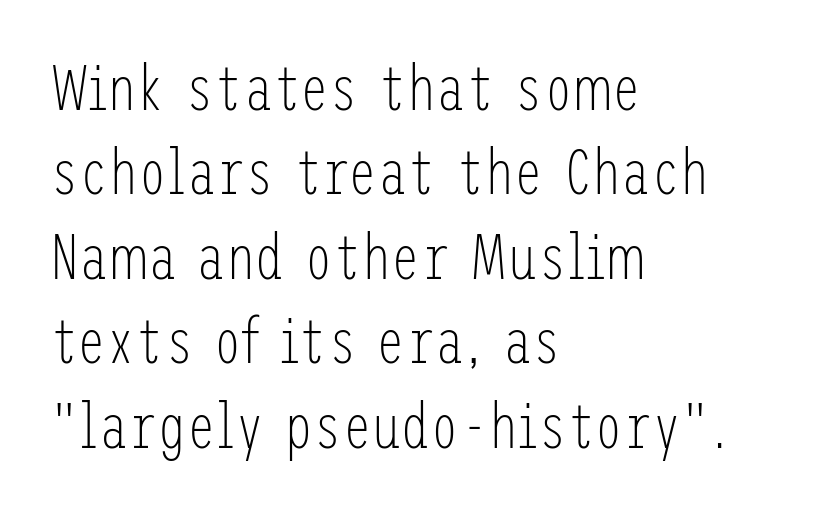
The image shows 65 px light, condensed sans-serif type, upright; set left-aligned, normal line spacing (1.3x), normal letter spacing, not underlined; low stroke contrast and a medium x-height.
